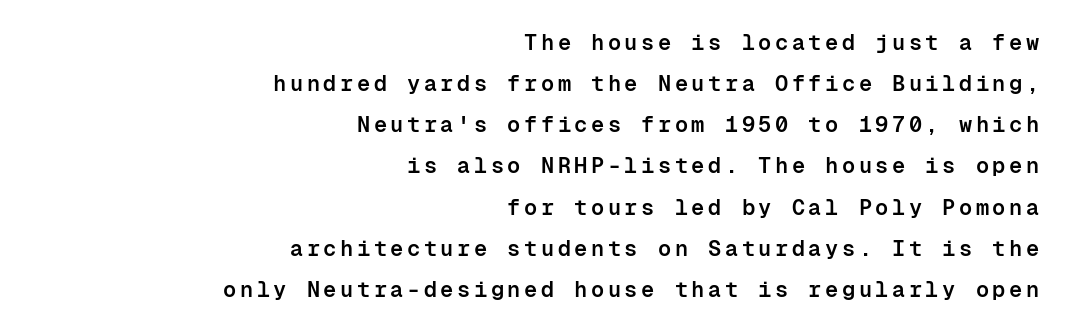
Q: Is the text bold? A: Semi-bold.
Q: Is the text italic (slanted)? A: No, it is upright.
Q: Is the text underlined? A: No.
Q: How is the paragraph aligned? A: Right-aligned.
